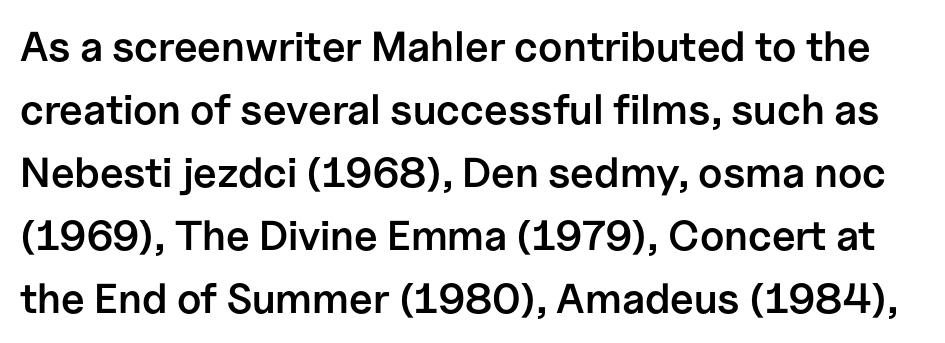
Characters follow at the spacing the type designer built in. The passage shown is typeset with a sans-serif family. Every letter is mildly thick-stroked: semibold rather than bold. Regular leading. Lines of text with bare space underneath.
